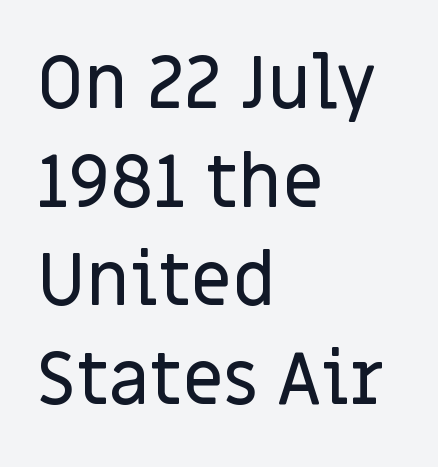
The image shows 73 px sans-serif type, upright; set left-aligned, normal line spacing (1.35x), normal letter spacing, not underlined; low stroke contrast and a large x-height.
